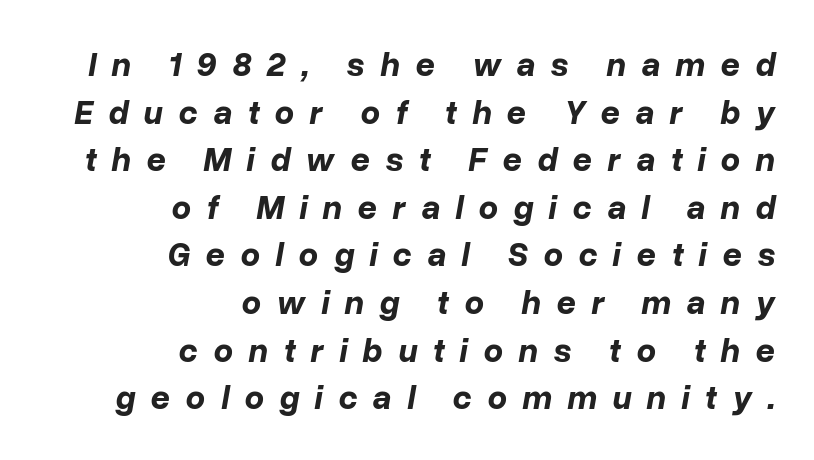
Character widths vary here, with narrow letters taking less room than wide ones. In CSS terms this would be text-align: right. Honestly, the row spacing looks completely unremarkable. Substantial extra tracking has been applied to these lines.
